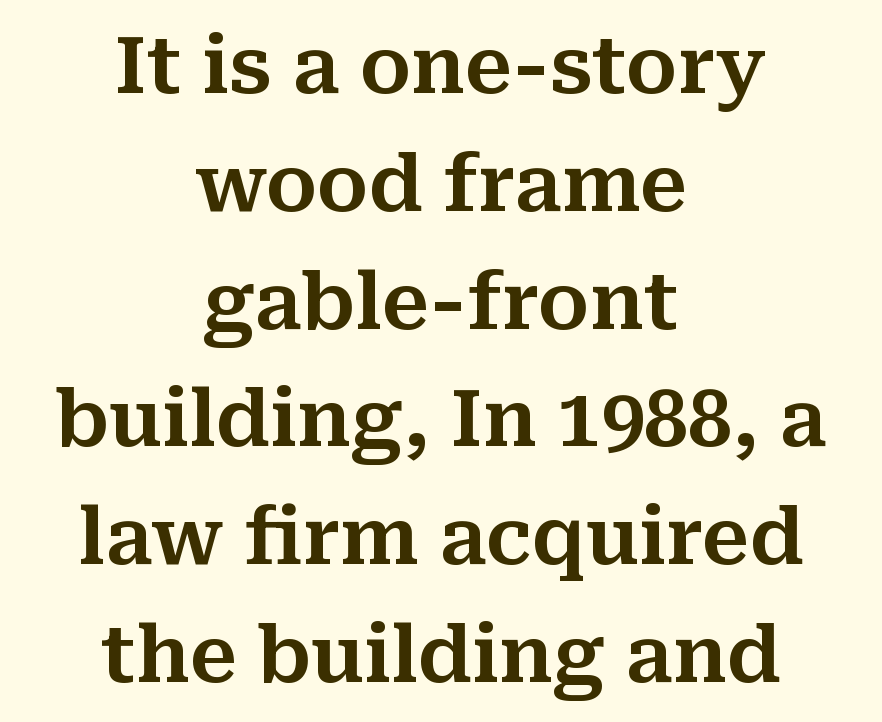
Q: Is the text italic (slanted)? A: No, it is upright.
Q: Is the typeface a serif or a sans-serif typeface? A: Serif.
Q: Is the text underlined? A: No.
Q: How is the paragraph aligned? A: Centered.
Q: Is the spacing between letters normal or unusually wide? A: Normal.
Q: Is the spacing between lines tight, normal or loose? A: Normal.
Q: Width (condensed, normal, or wide)? A: Normal.
Q: Stroke contrast? A: Medium.
Q: x-height? A: Medium.
Q: Monospaced? A: No.
